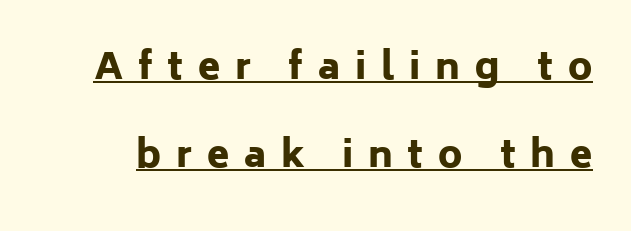
{"serif": "no", "italic": "no", "bold": "yes", "weight": "heavy", "width": "normal", "stroke_contrast": "low", "x_height": "medium", "monospaced": "no", "underline": "yes", "line_spacing": "loose", "line_spacing_ratio": 2.45, "letter_spacing": "wide", "letter_spacing_em": 0.41, "glyph_px": 36}
